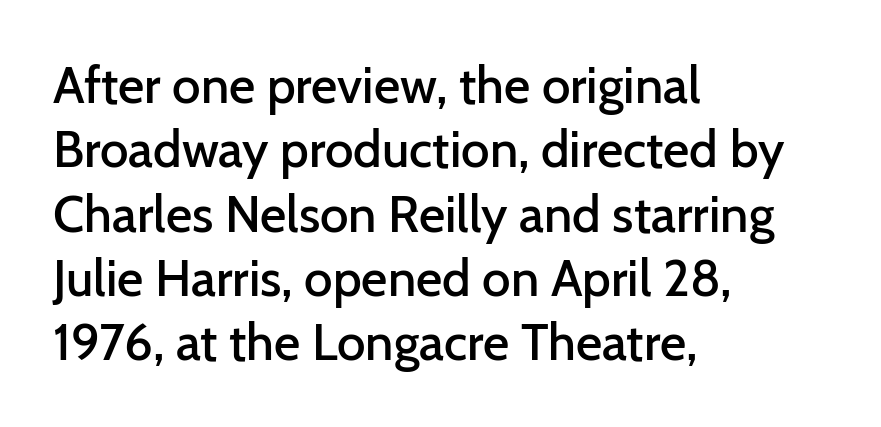
{"serif": "no", "italic": "no", "bold": "semi", "weight": "semibold", "width": "normal", "stroke_contrast": "low", "x_height": "medium", "monospaced": "no", "underline": "no", "align": "left", "line_spacing": "normal", "line_spacing_ratio": 1.26, "letter_spacing": "normal", "letter_spacing_em": 0.0, "glyph_px": 51}
